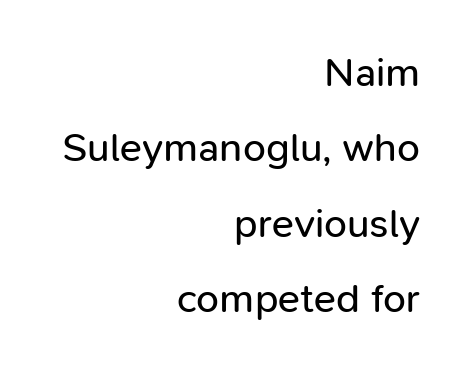
The image shows 41 px regular-weight sans-serif type, upright; set right-aligned, line spacing 1.84x, normal letter spacing, not underlined; low stroke contrast and a medium x-height.
